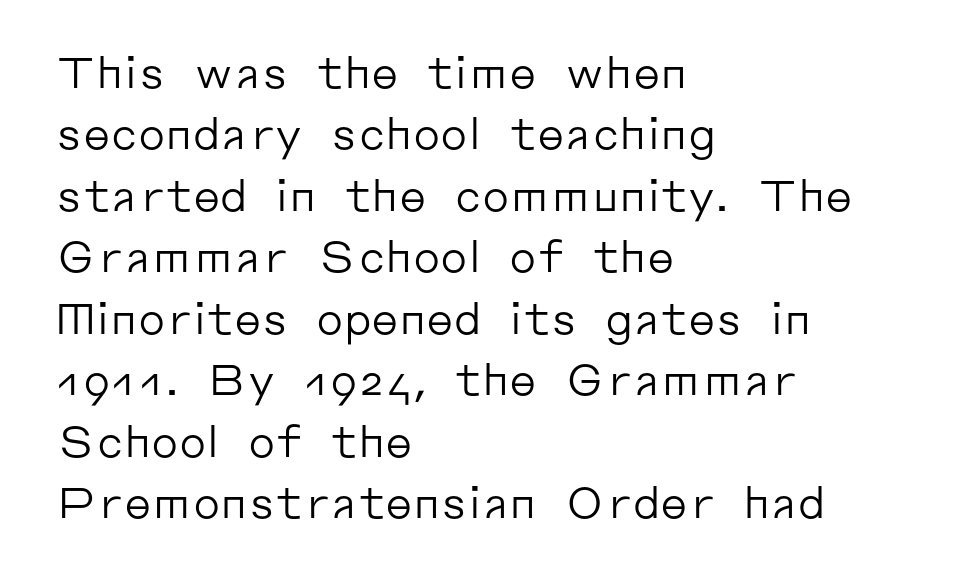
Q: Is the text bold? A: No.
Q: Is the text italic (slanted)? A: No, it is upright.
Q: Is the typeface a serif or a sans-serif typeface? A: Sans-serif.
Q: Is the text underlined? A: No.
Q: How is the paragraph aligned? A: Left-aligned.
Q: Is the spacing between letters normal or unusually wide? A: Normal.
Q: Is the spacing between lines tight, normal or loose? A: Normal.
Q: Width (condensed, normal, or wide)? A: Normal.
Q: Stroke contrast? A: Low.
Q: x-height? A: Medium.
Q: Monospaced? A: No.
